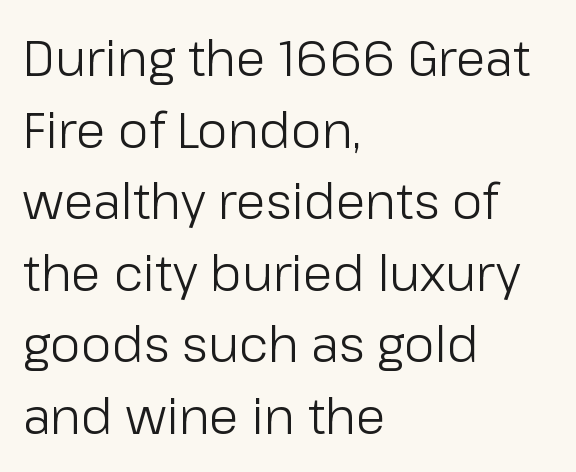
{"serif": "no", "italic": "no", "bold": "no", "weight": "light", "width": "normal", "stroke_contrast": "low", "x_height": "medium", "monospaced": "no", "underline": "no", "align": "left", "line_spacing": "normal", "line_spacing_ratio": 1.46, "letter_spacing": "normal", "letter_spacing_em": 0.0, "glyph_px": 49}
